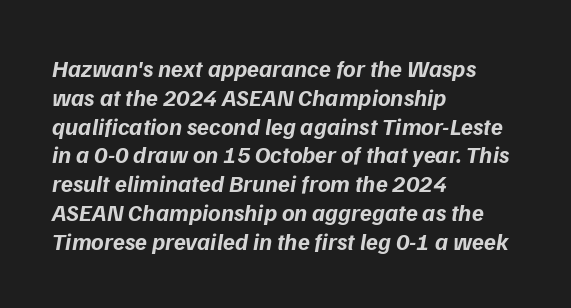
Q: Is the text bold? A: Yes.
Q: Is the text underlined? A: No.
Q: How is the paragraph aligned? A: Left-aligned.
Q: Is the spacing between letters normal or unusually wide? A: Normal.
